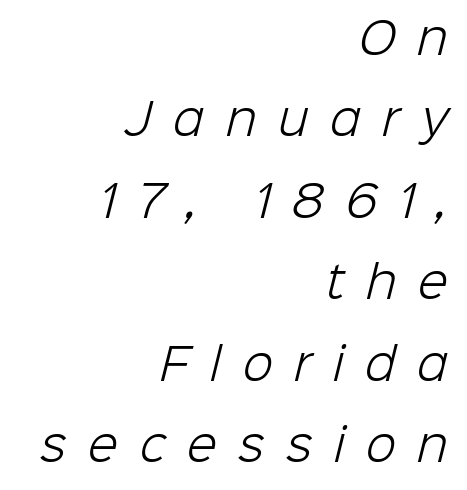
Display-style spreading of the glyphs; the letterfit is very open. Is the stroke heavy? The answer is a plain regular-or-lighter. A typesetter would call this proportional, since set widths differ per character. Bare-footed words on every line.
